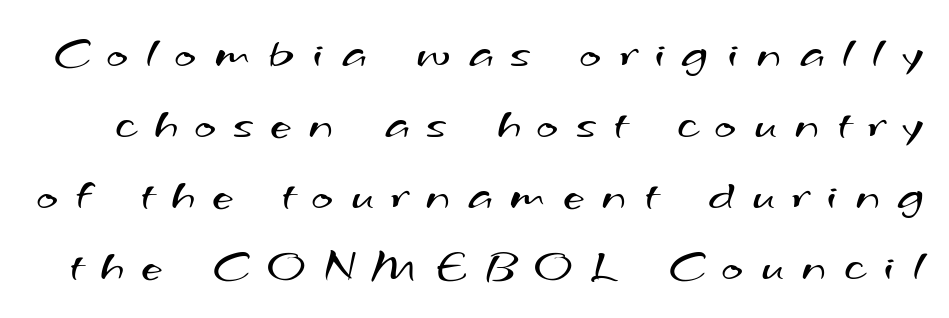
{"serif": "no", "bold": "no", "weight": "regular", "width": "wide", "stroke_contrast": "medium", "x_height": "small", "monospaced": "no", "underline": "no", "line_spacing": "normal", "line_spacing_ratio": 1.54, "letter_spacing": "wide", "letter_spacing_em": 0.39, "glyph_px": 46}
